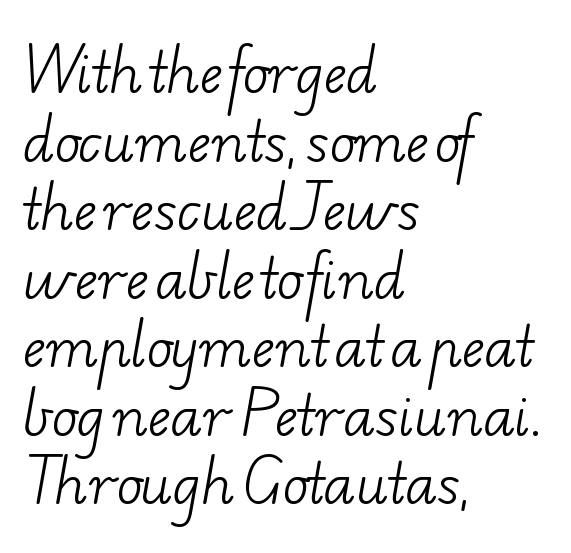
{"serif": "yes", "bold": "no", "weight": "light", "width": "wide", "stroke_contrast": "low", "x_height": "small", "monospaced": "no", "underline": "no", "align": "left", "line_spacing": "normal", "line_spacing_ratio": 1.27, "letter_spacing": "normal", "letter_spacing_em": 0.0, "glyph_px": 54}
